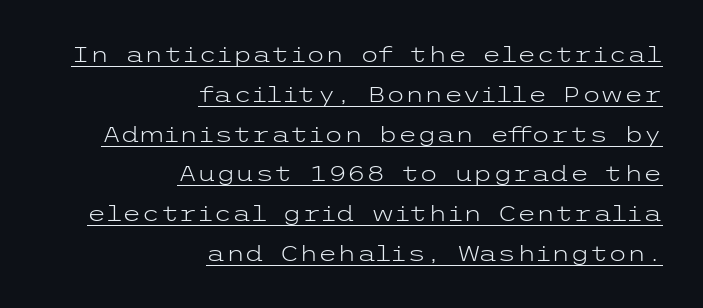
The image shows 22 px text type, upright; set right-aligned, line spacing 1.81x, normal letter spacing, underlined.
